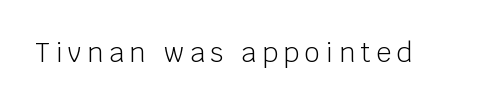
Q: Is the text bold? A: No.
Q: Is the text italic (slanted)? A: No, it is upright.
Q: Is the text underlined? A: No.
Q: Is the spacing between letters normal or unusually wide? A: Unusually wide.
